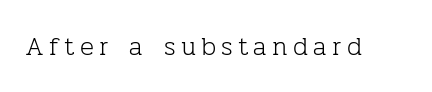
{"italic": "no", "bold": "no", "underline": "no", "letter_spacing": "wide", "letter_spacing_em": 0.2, "glyph_px": 26}
